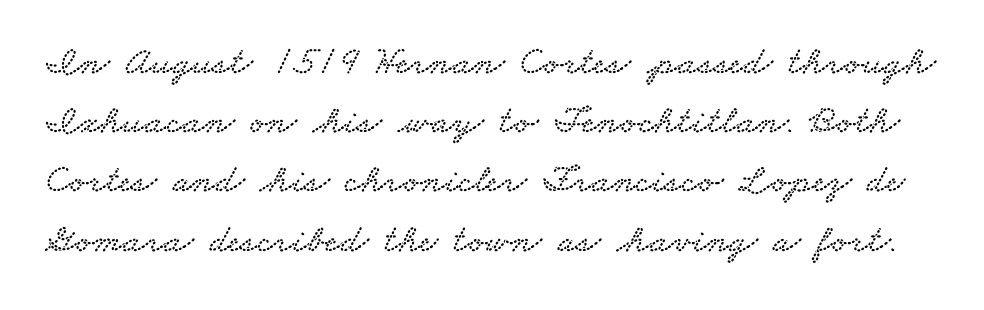
Rule under the text: the space is simply empty. A typesetter would call this zero additional tracking. Whoever set this chose a conventional vertical rhythm. The letters advance in unequal steps, a hallmark of proportional type.
